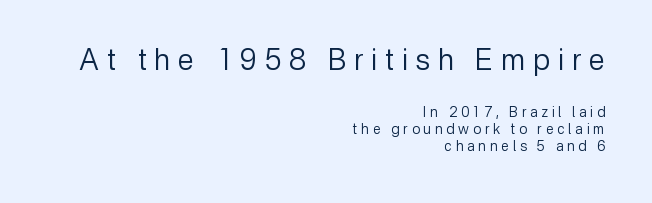
Each letter keeps its own natural width here, so spacing adapts to shape. Alignment: flush right. You could only call the tracking loose — the letters float apart. Decoration check: the copy has no underline. The first block has been scaled up relative to the second.
